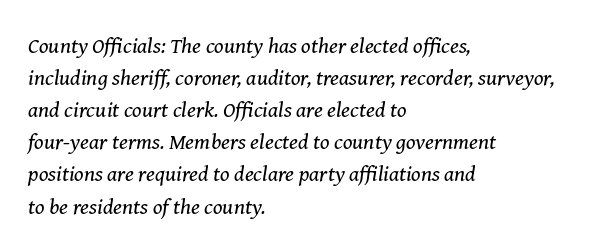
Q: Is the text bold? A: No.
Q: Is the text italic (slanted)? A: Yes, it leans right by about 8 degrees.
Q: Is the text underlined? A: No.
Q: How is the paragraph aligned? A: Left-aligned.
Q: Is the spacing between letters normal or unusually wide? A: Normal.
Q: Is the spacing between lines tight, normal or loose? A: Normal.
